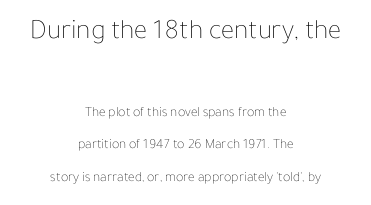
Q: Is the text bold? A: No.
Q: Is the text italic (slanted)? A: No, it is upright.
Q: Is the text underlined? A: No.
Q: How is the paragraph aligned? A: Centered.
Q: Is the spacing between letters normal or unusually wide? A: Normal.
Q: Is the spacing between lines tight, normal or loose? A: Loose.
Q: Which block of text is set in a larger size, the first (top) or the second (bottom)? A: The first (top) one.
Q: Width (condensed, normal, or wide)? A: Normal.
Q: Stroke contrast? A: Low.
Q: x-height? A: Medium.
Q: Monospaced? A: No.
